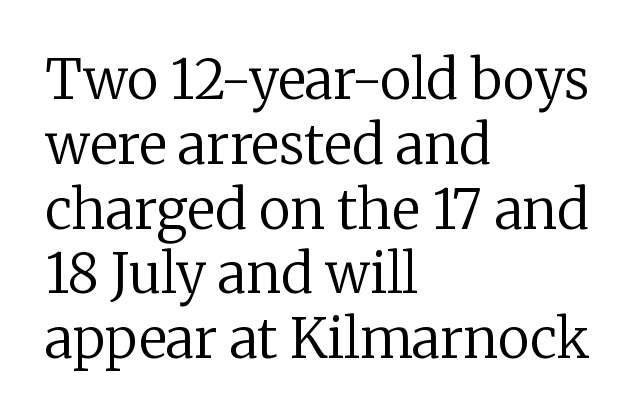
Q: Is the text bold? A: No.
Q: Is the text italic (slanted)? A: No, it is upright.
Q: Is the typeface a serif or a sans-serif typeface? A: Serif.
Q: Is the text underlined? A: No.
Q: How is the paragraph aligned? A: Left-aligned.
Q: Is the spacing between letters normal or unusually wide? A: Normal.
Q: Width (condensed, normal, or wide)? A: Normal.
Q: Stroke contrast? A: Low.
Q: x-height? A: Medium.
Q: Monospaced? A: No.
